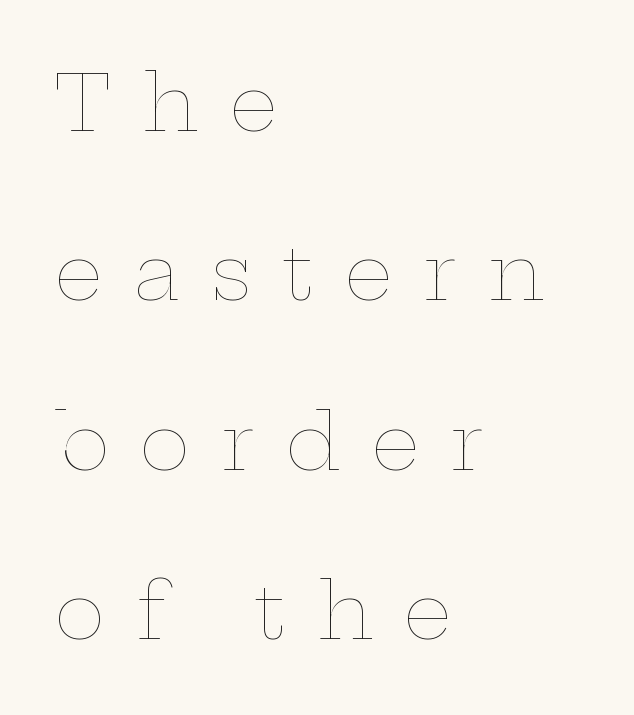
Compared with a typical body face, this is equally light or lighter still. A typesetter would call this proportional, since set widths differ per character. Alignment: flush left. Notice how the stems are strictly vertical — no italics here. Words appear elongated and porous because spacing is wide. Descenders hang freely into open space.
